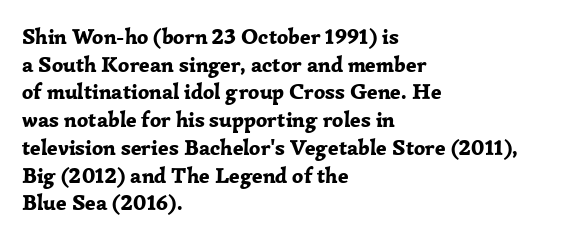
Q: Is the text bold? A: Yes.
Q: Is the text italic (slanted)? A: No, it is upright.
Q: Is the text underlined? A: No.
Q: How is the paragraph aligned? A: Left-aligned.
Q: Is the spacing between letters normal or unusually wide? A: Normal.
Q: Is the spacing between lines tight, normal or loose? A: Normal.
